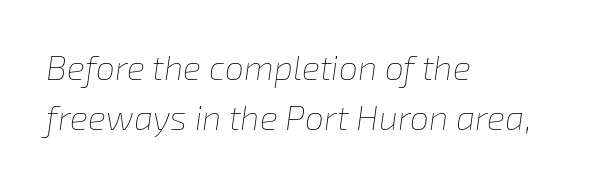
The line-height multiplier appears to be the usual default. Each letter keeps its own natural width here, so spacing adapts to shape. One-word summary of the alignment: left. Words float on clear page, feet unadorned. Stems and bowls with no extra thickness — not bold.
